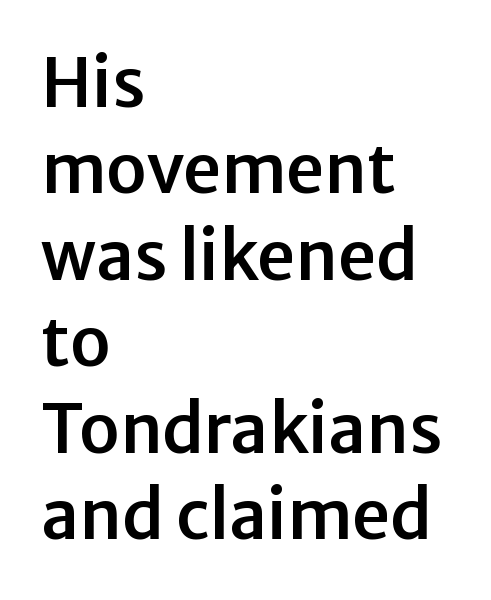
Q: Is the text italic (slanted)? A: No, it is upright.
Q: Is the typeface a serif or a sans-serif typeface? A: Sans-serif.
Q: Is the text underlined? A: No.
Q: How is the paragraph aligned? A: Left-aligned.
Q: Is the spacing between letters normal or unusually wide? A: Normal.
Q: Is the spacing between lines tight, normal or loose? A: Normal.
Q: Width (condensed, normal, or wide)? A: Normal.
Q: Stroke contrast? A: Low.
Q: x-height? A: Medium.
Q: Monospaced? A: No.
